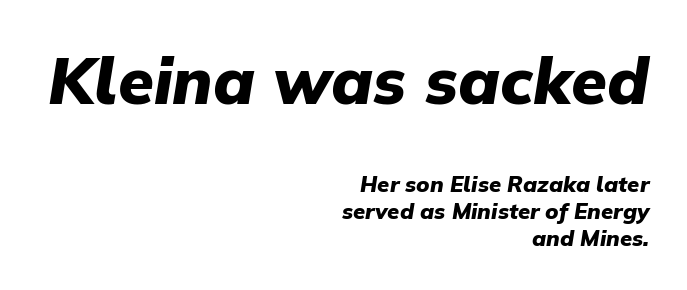
Q: Is the text bold? A: Yes.
Q: Is the text italic (slanted)? A: Yes, it leans right by about 9 degrees.
Q: Is the text underlined? A: No.
Q: How is the paragraph aligned? A: Right-aligned.
Q: Is the spacing between letters normal or unusually wide? A: Normal.
Q: Which block of text is set in a larger size, the first (top) or the second (bottom)? A: The first (top) one.
Q: Width (condensed, normal, or wide)? A: Normal.
Q: Stroke contrast? A: Low.
Q: x-height? A: Medium.
Q: Monospaced? A: No.
